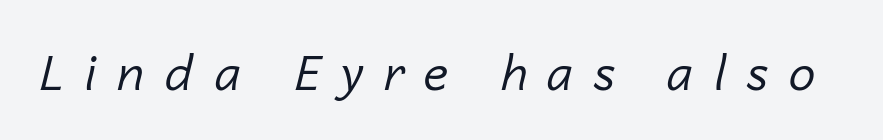
Q: Is the text bold? A: No.
Q: Is the text italic (slanted)? A: Yes, it leans right by about 14 degrees.
Q: Is the text underlined? A: No.
Q: Is the spacing between letters normal or unusually wide? A: Unusually wide.
Q: Width (condensed, normal, or wide)? A: Normal.
Q: Stroke contrast? A: Low.
Q: x-height? A: Medium.
Q: Monospaced? A: No.
